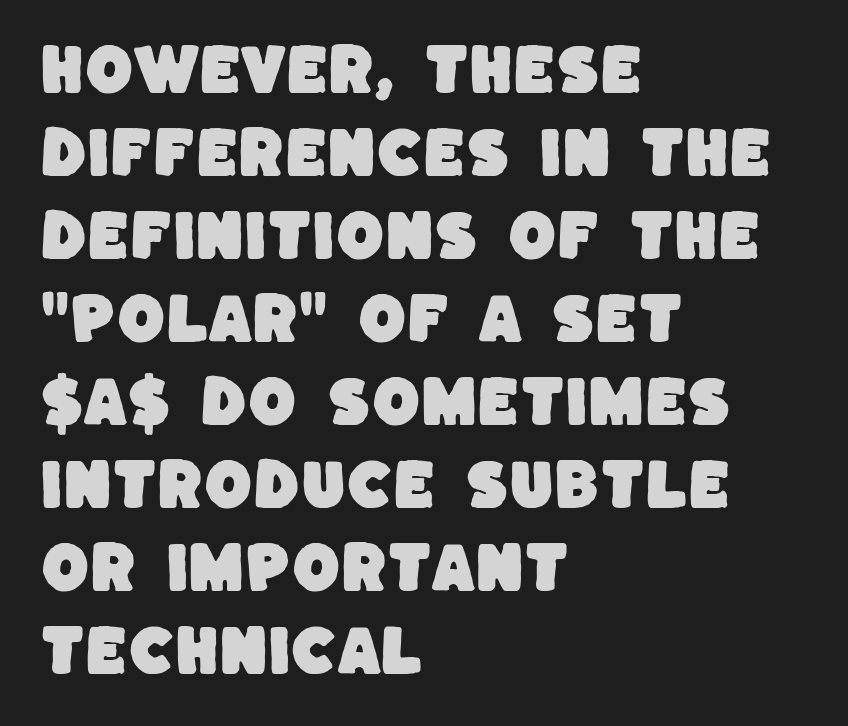
{"serif": "no", "width": "normal", "stroke_contrast": "low", "x_height": "large", "monospaced": "no", "underline": "no", "align": "left", "line_spacing": "normal", "line_spacing_ratio": 1.51, "letter_spacing": "normal", "letter_spacing_em": 0.0, "glyph_px": 55}
